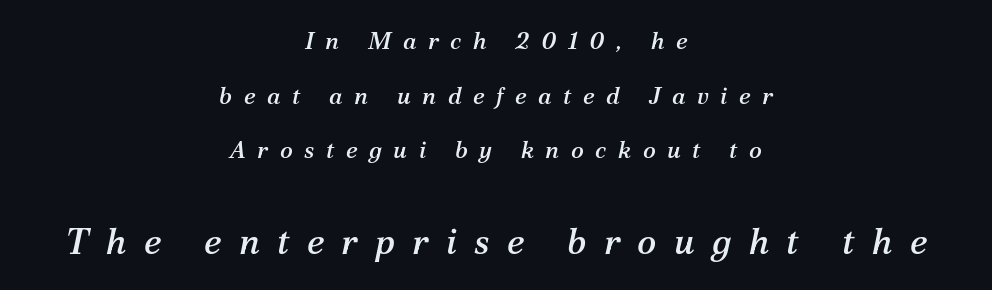
Q: Is the text italic (slanted)? A: Yes, it leans right by about 12 degrees.
Q: Is the typeface a serif or a sans-serif typeface? A: Serif.
Q: Is the text underlined? A: No.
Q: How is the paragraph aligned? A: Centered.
Q: Is the spacing between letters normal or unusually wide? A: Unusually wide.
Q: Is the spacing between lines tight, normal or loose? A: Loose.
Q: Which block of text is set in a larger size, the first (top) or the second (bottom)? A: The second (bottom) one.
Q: Width (condensed, normal, or wide)? A: Normal.
Q: Stroke contrast? A: Medium.
Q: x-height? A: Medium.
Q: Monospaced? A: No.
